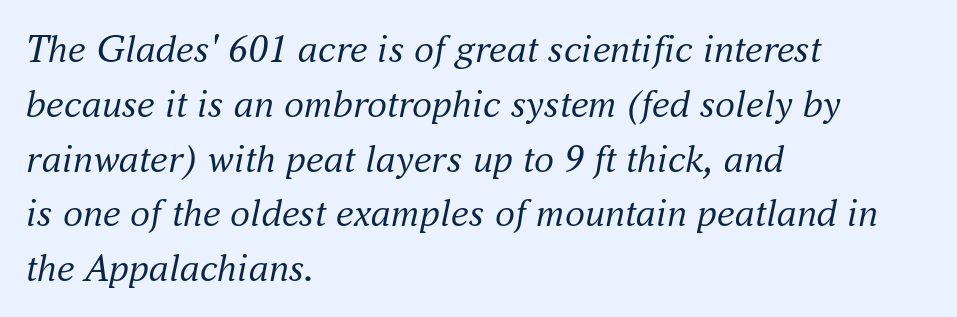
{"serif": "yes", "italic": "yes", "lean": "right", "slant_degrees": 16, "bold": "no", "weight": "regular", "width": "normal", "stroke_contrast": "medium", "x_height": "small", "monospaced": "no", "underline": "no", "align": "left", "line_spacing": "normal", "line_spacing_ratio": 1.37, "letter_spacing": "normal", "letter_spacing_em": 0.0, "glyph_px": 40}
